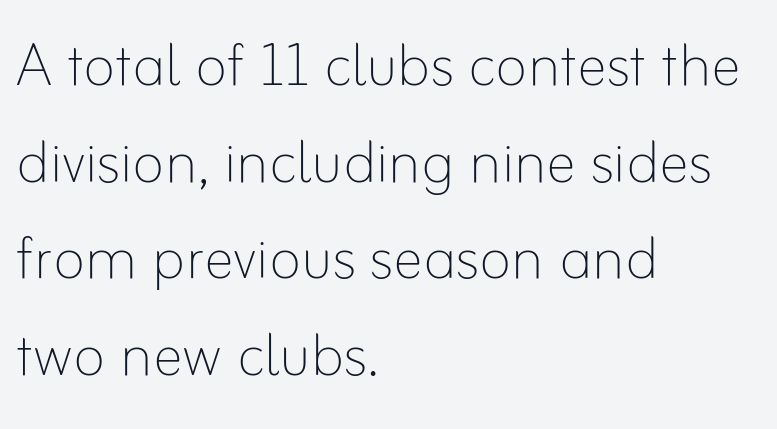
Q: Is the text bold? A: No.
Q: Is the text italic (slanted)? A: No, it is upright.
Q: Is the text underlined? A: No.
Q: How is the paragraph aligned? A: Left-aligned.
Q: Is the spacing between letters normal or unusually wide? A: Normal.
Q: Is the spacing between lines tight, normal or loose? A: Normal.
Q: Width (condensed, normal, or wide)? A: Normal.
Q: Stroke contrast? A: Low.
Q: x-height? A: Small.
Q: Monospaced? A: No.
